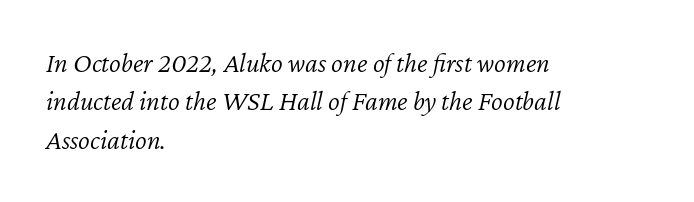
Slant detected: the letters are inclined. Does the leading feel generous? No, just average. Is this a fixed-width face? No — the glyphs have proportional, varying widths. The passage shown is not underscored anywhere.
